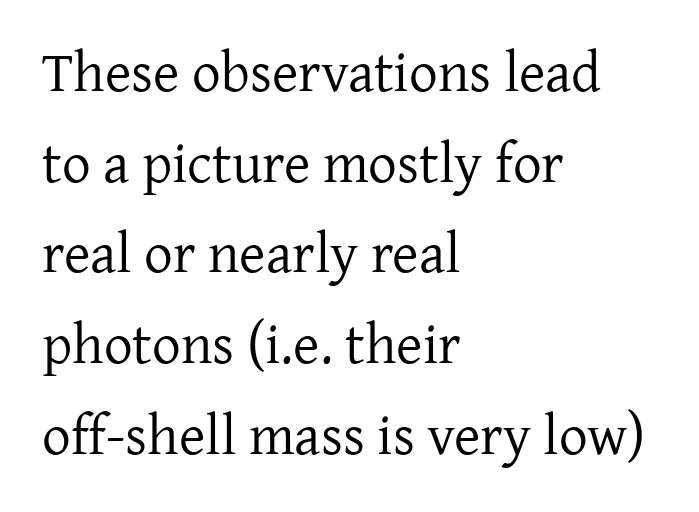
Does the leading feel generous? No, just average. The rendering anchors every line to the left-hand side. Type style note: has serifs. These lines are rendered in a variable-pitch font.
